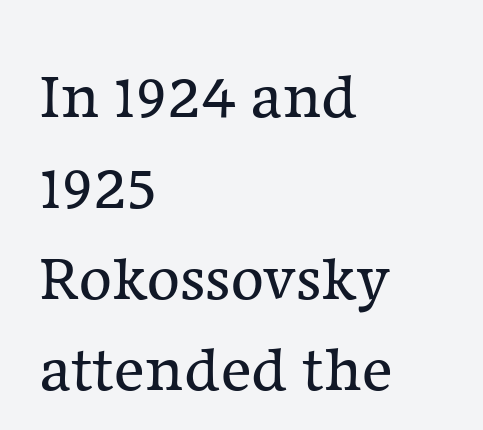
Q: Is the text bold? A: No.
Q: Is the text italic (slanted)? A: No, it is upright.
Q: Is the typeface a serif or a sans-serif typeface? A: Serif.
Q: Is the text underlined? A: No.
Q: How is the paragraph aligned? A: Left-aligned.
Q: Is the spacing between letters normal or unusually wide? A: Normal.
Q: Is the spacing between lines tight, normal or loose? A: Normal.
Q: Width (condensed, normal, or wide)? A: Normal.
Q: Stroke contrast? A: Low.
Q: x-height? A: Medium.
Q: Monospaced? A: No.
